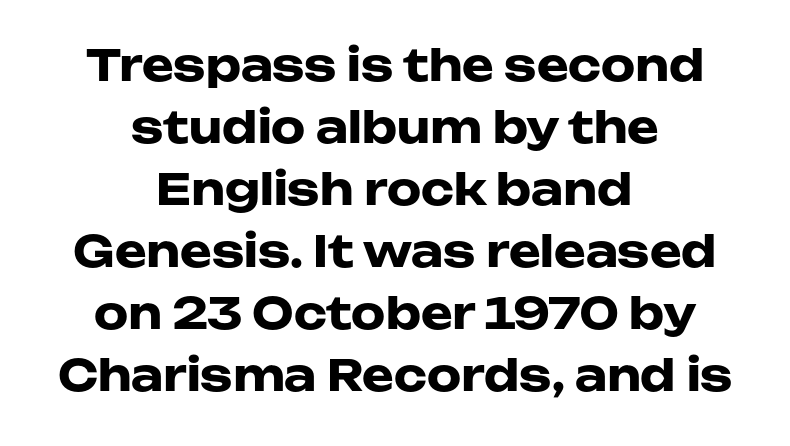
Q: Is the text bold? A: Yes.
Q: Is the text italic (slanted)? A: No, it is upright.
Q: Is the typeface a serif or a sans-serif typeface? A: Sans-serif.
Q: Is the text underlined? A: No.
Q: How is the paragraph aligned? A: Centered.
Q: Is the spacing between letters normal or unusually wide? A: Normal.
Q: Is the spacing between lines tight, normal or loose? A: Normal.
Q: Width (condensed, normal, or wide)? A: Wide.
Q: Stroke contrast? A: Low.
Q: x-height? A: Medium.
Q: Monospaced? A: No.
